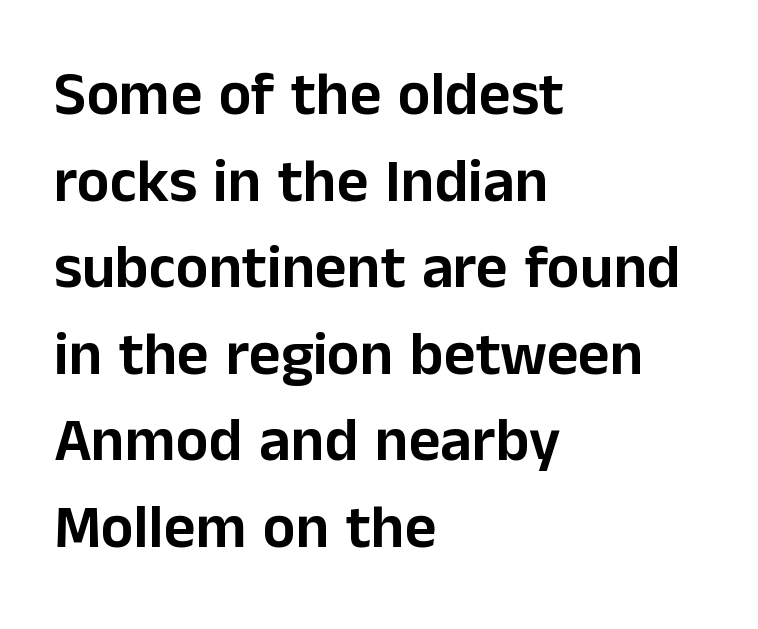
In terms of posture, this sample is upright. The compositor pushed each line to the left boundary. Each letter keeps its own natural width here, so spacing adapts to shape. These lines are composed in type without serifs.
